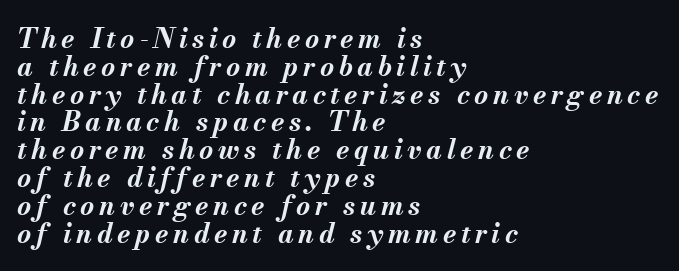
Q: Is the text bold? A: Yes.
Q: Is the text italic (slanted)? A: Yes, it leans right by about 13 degrees.
Q: Is the text underlined? A: No.
Q: How is the paragraph aligned? A: Left-aligned.
Q: Is the spacing between lines tight, normal or loose? A: Tight.
